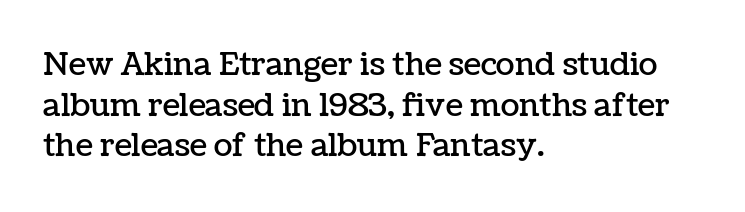
The image shows 31 px text type, upright; set left-aligned, normal line spacing (1.31x), normal letter spacing, not underlined; low stroke contrast and a medium x-height.
